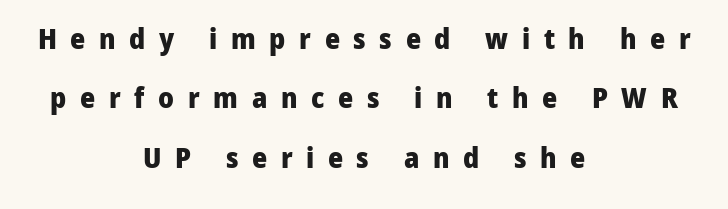
The image shows 29 px heavy sans-serif type, upright; set centered, loose line spacing (2.05x), unusually wide letter spacing (+0.47 em), not underlined; low stroke contrast and a medium x-height.
